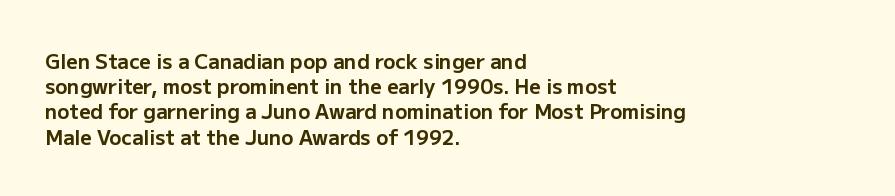
The image shows 20 px bold type, upright; set left-aligned, normal line spacing (1.26x), normal letter spacing, not underlined.
